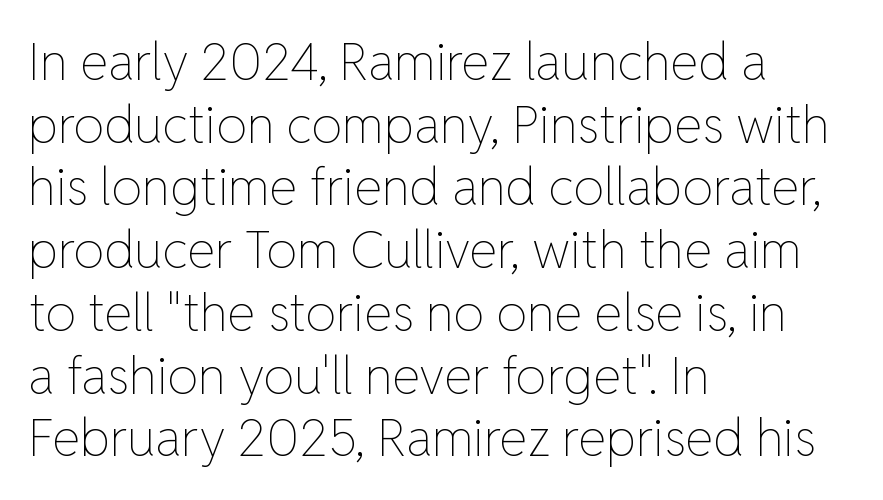
Default kerning and tracking; the words read as compact shapes. The letters advance in unequal steps, a hallmark of proportional type. Caption: face not bold, strokes unweighted. Designer's note — italics off, roman on. Line starts are locked; line ends wander.
